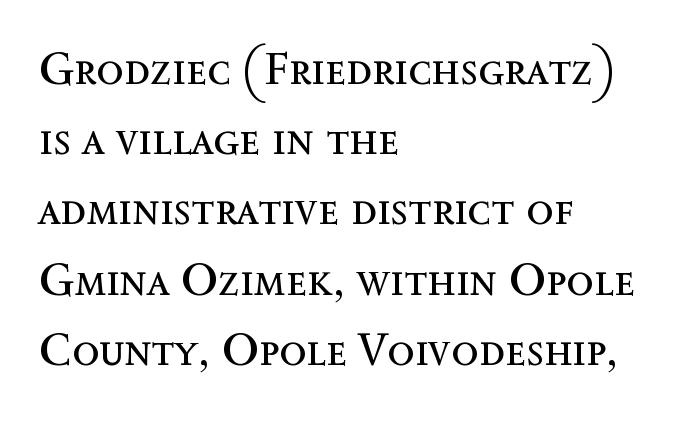
Horizontal alignment here is leftward, the default for most running prose. Each letter keeps its own natural width here, so spacing adapts to shape. A typesetter would mark this as roman, not italic. Rows of type keep a routine distance in the vertical direction. Stems and bowls with no extra thickness — not bold. Has an underline been added? It has not.
